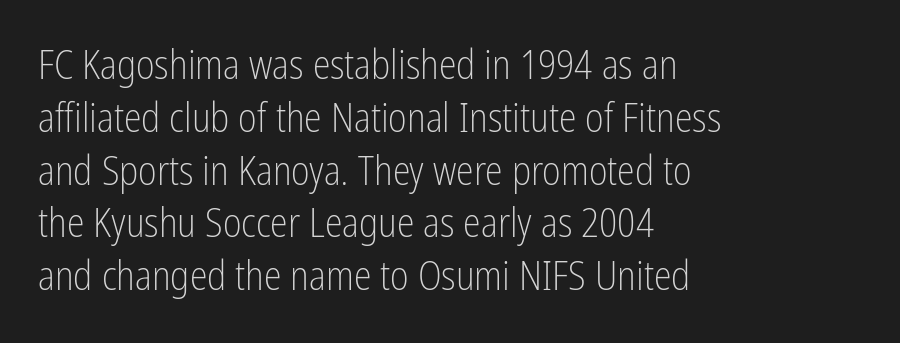
The block of text has a typical density, with ordinary space between rows. Classification — sans serif. Ascenders rise straight up at ninety degrees. You could not count columns in this text — the font is proportionally spaced. Horizontally, the lines are justified to the leading edge only. The passage shown has conventional tracking throughout.
